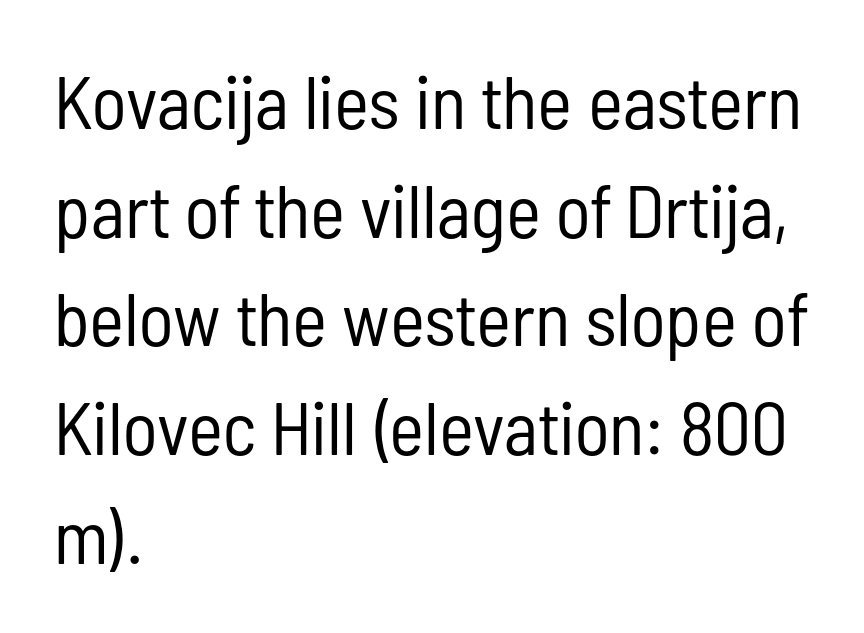
Think of a printed novel: that variable character pitch is what you see here. Tracking here is standard; glyphs follow each other at the usual distance. The font is comparable to plain body text, perhaps lighter. Ascenders rise straight up at ninety degrees. Teacher's note: observe the even left margin — that is flush-left alignment.
